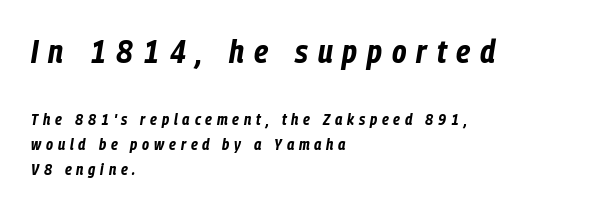
The paragraph shown leans on its left margin. The whole block is typeset with a tilt. Regarding leading, the lines here are spaced in the standard way. Beneath every word, the page is bare. Visually, the top section dominates because its glyphs are scaled up. Set as a true bold cut, around the 700 mark.
